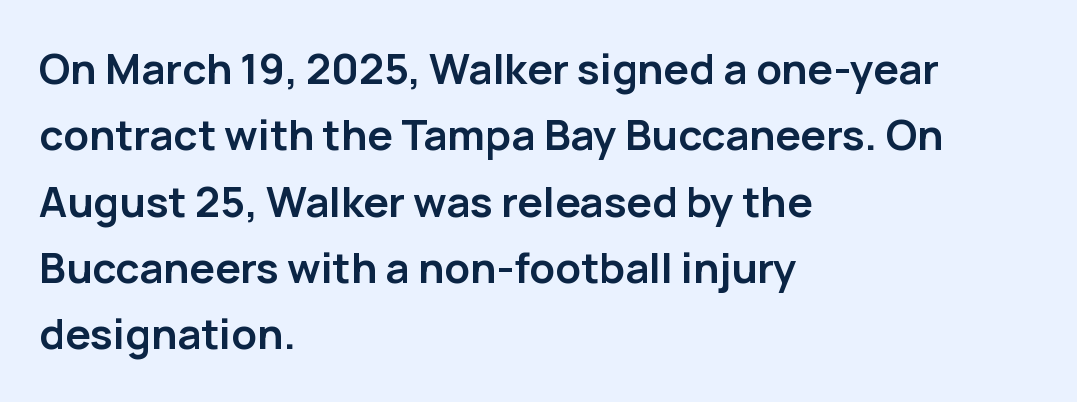
Q: Is the text bold? A: Yes.
Q: Is the text italic (slanted)? A: No, it is upright.
Q: Is the typeface a serif or a sans-serif typeface? A: Sans-serif.
Q: Is the text underlined? A: No.
Q: How is the paragraph aligned? A: Left-aligned.
Q: Is the spacing between letters normal or unusually wide? A: Normal.
Q: Is the spacing between lines tight, normal or loose? A: Normal.
Q: Width (condensed, normal, or wide)? A: Normal.
Q: Stroke contrast? A: Low.
Q: x-height? A: Medium.
Q: Monospaced? A: No.
